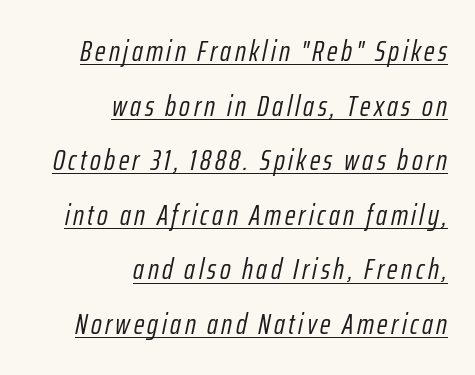
When letters slant like this, we call the style italic. The string is rendered with underlining switched on. The passage shown is typed in a proportional face where columns would drift. Line endings align vertically; line beginnings do not.
